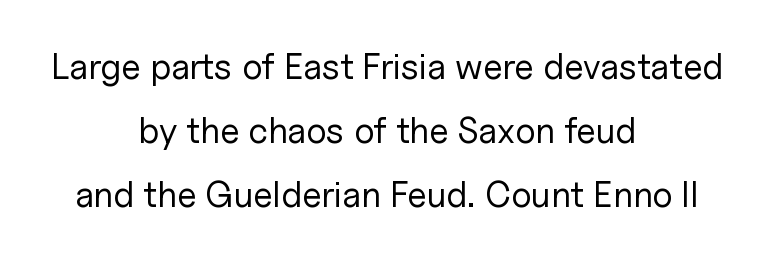
{"serif": "no", "italic": "no", "bold": "no", "weight": "regular", "width": "normal", "stroke_contrast": "low", "x_height": "medium", "monospaced": "no", "underline": "no", "align": "center", "line_spacing_ratio": 1.78, "letter_spacing": "normal", "letter_spacing_em": 0.0, "glyph_px": 36}
